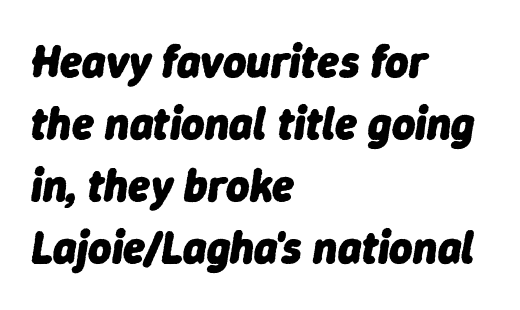
The specimen reads as italic at a glance. One glance says typical: line gaps are just what's usual. Spacing verdict: proportional, widths tailored to each character. Compared with a centered layout, this one pins lines to the left instead. Strokes here are thick enough to call this a true bold.
